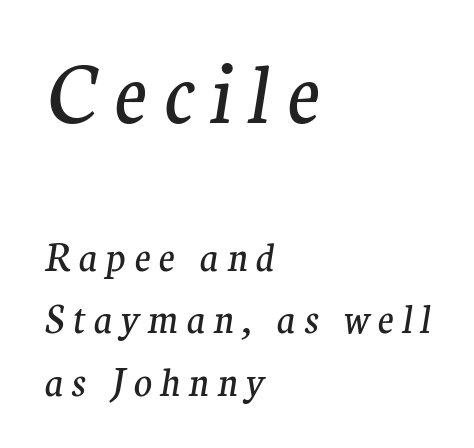
Q: Is the text bold? A: No.
Q: Is the text italic (slanted)? A: Yes, it leans right by about 9 degrees.
Q: Is the typeface a serif or a sans-serif typeface? A: Serif.
Q: Is the text underlined? A: No.
Q: How is the paragraph aligned? A: Left-aligned.
Q: Is the spacing between letters normal or unusually wide? A: Unusually wide.
Q: Is the spacing between lines tight, normal or loose? A: Normal.
Q: Which block of text is set in a larger size, the first (top) or the second (bottom)? A: The first (top) one.
Q: Width (condensed, normal, or wide)? A: Normal.
Q: Stroke contrast? A: Medium.
Q: x-height? A: Medium.
Q: Monospaced? A: No.
